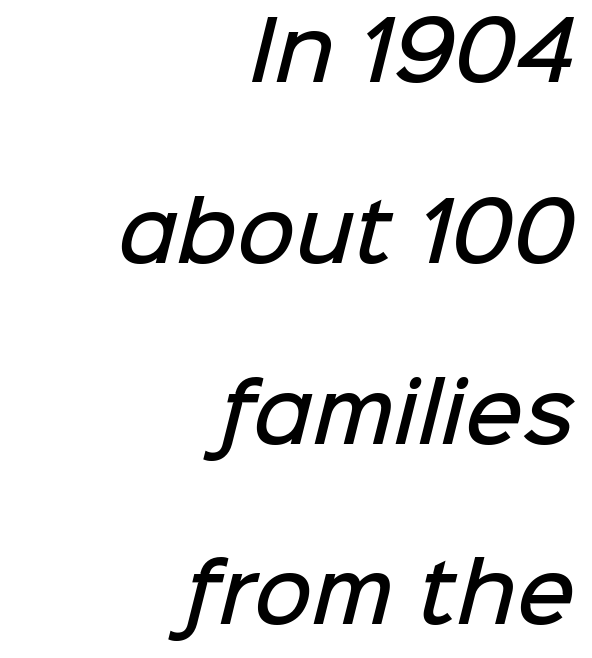
The image shows 80 px semibold sans-serif type; set right-aligned, loose line spacing (2.26x), normal letter spacing, not underlined; low stroke contrast and a medium x-height.
